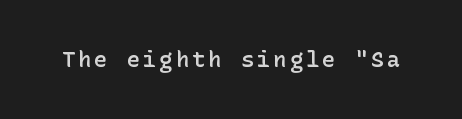
{"italic": "no", "bold": "semi", "underline": "no", "glyph_px": 22}
